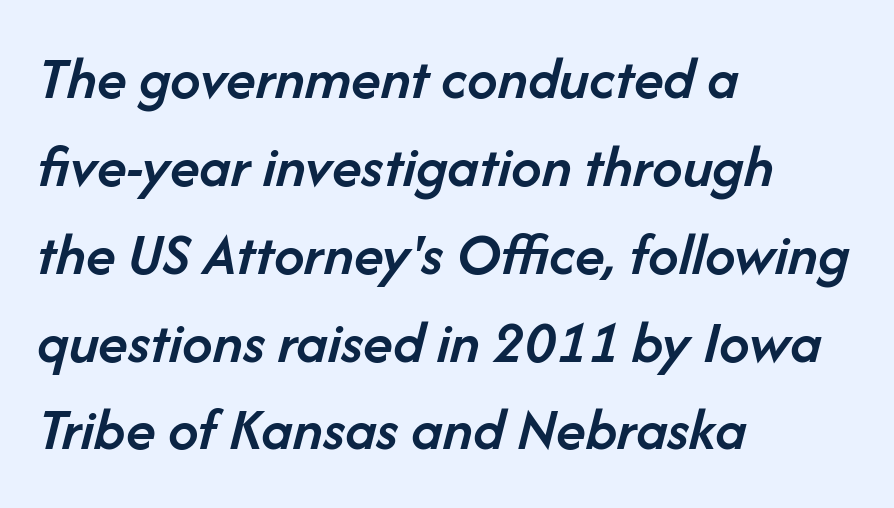
Here the designer chose a conventional face with non-uniform glyph widths. The rows are spaced the way most documents space them. What stands out about the letter spacing? Nothing — it is the standard amount. No word sits above an underline.
